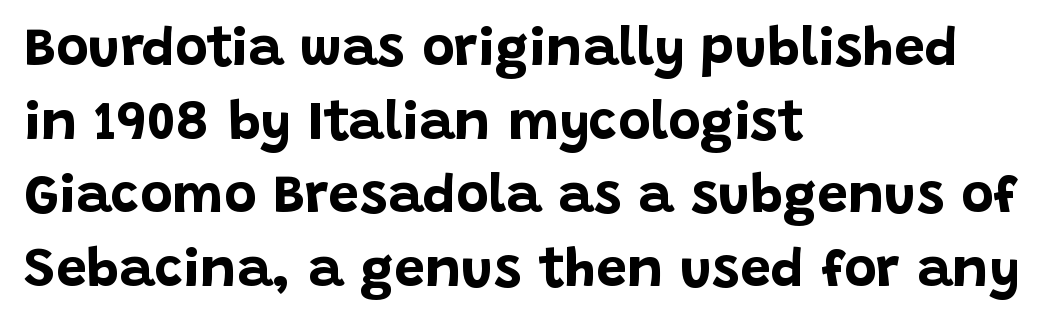
Rows of type keep a routine distance in the vertical direction. Default kerning and tracking; the words read as compact shapes. Examine the stroke ends and you'll find no serifs. Character widths vary here, with narrow letters taking less room than wide ones. Descenders hang freely into open space. Bold? Absolutely — the strokes are thick and heavy.
